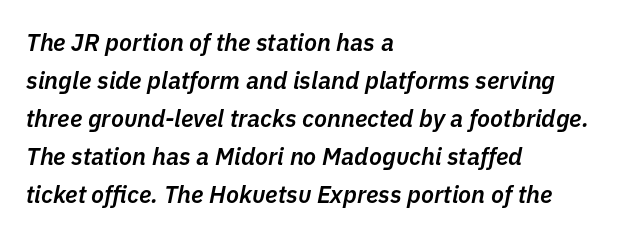
Q: Is the text bold? A: Semi-bold.
Q: Is the text italic (slanted)? A: Yes, it leans right by about 11 degrees.
Q: Is the text underlined? A: No.
Q: How is the paragraph aligned? A: Left-aligned.
Q: Is the spacing between letters normal or unusually wide? A: Normal.
Q: Is the spacing between lines tight, normal or loose? A: Normal.
